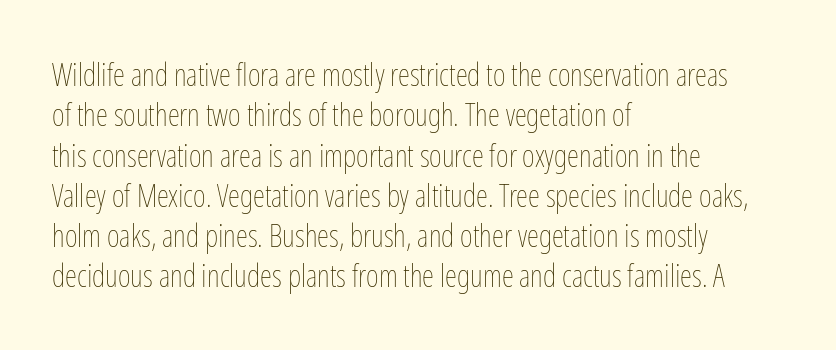
Q: Is the text bold? A: No.
Q: Is the text italic (slanted)? A: No, it is upright.
Q: Is the text underlined? A: No.
Q: How is the paragraph aligned? A: Left-aligned.
Q: Is the spacing between letters normal or unusually wide? A: Normal.
Q: Is the spacing between lines tight, normal or loose? A: Normal.
Q: Width (condensed, normal, or wide)? A: Condensed.
Q: Stroke contrast? A: Low.
Q: x-height? A: Medium.
Q: Monospaced? A: No.
